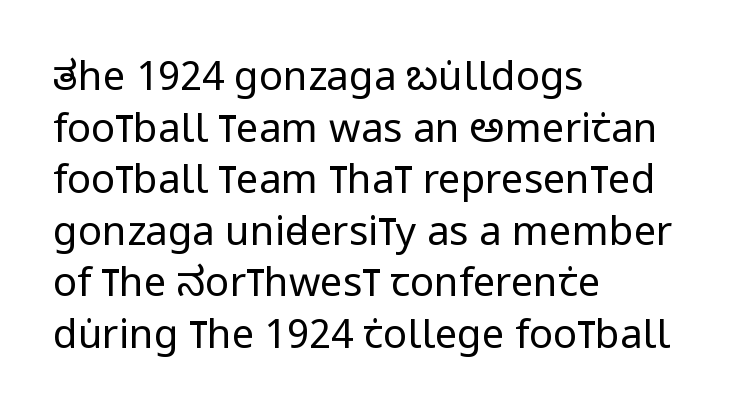
Q: Is the text bold? A: No.
Q: Is the text italic (slanted)? A: No, it is upright.
Q: Is the typeface a serif or a sans-serif typeface? A: Sans-serif.
Q: Is the text underlined? A: No.
Q: How is the paragraph aligned? A: Left-aligned.
Q: Is the spacing between letters normal or unusually wide? A: Normal.
Q: Is the spacing between lines tight, normal or loose? A: Normal.
Q: Width (condensed, normal, or wide)? A: Condensed.
Q: Stroke contrast? A: Low.
Q: x-height? A: Large.
Q: Monospaced? A: No.
